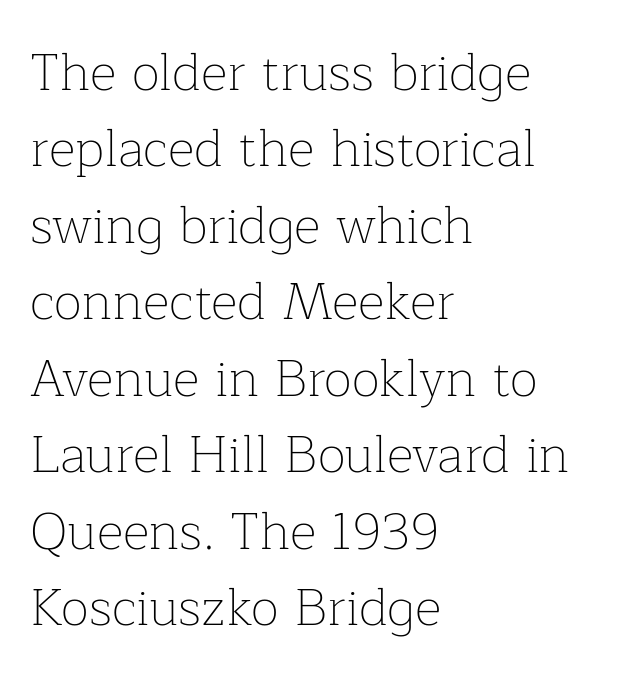
The image shows 52 px thin serif type, upright; set left-aligned, normal line spacing (1.47x), normal letter spacing, not underlined; low stroke contrast and a medium x-height.
